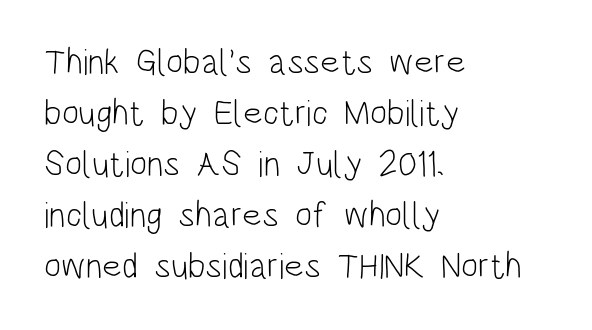
{"serif": "no", "italic": "no", "bold": "no", "weight": "light", "width": "condensed", "stroke_contrast": "low", "x_height": "large", "monospaced": "no", "underline": "no", "align": "left", "line_spacing": "normal", "line_spacing_ratio": 1.42, "letter_spacing": "normal", "letter_spacing_em": 0.0, "glyph_px": 36}
